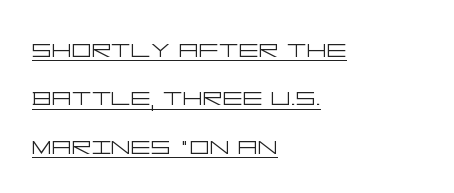
Characters remain perfectly vertical along every line. The string is rendered with underlining switched on. A light-to-regular cut is what we see here. Inter-character spacing is left at the font's built-in metrics. Note: no serifs on the glyphs. All the whitespace from short lines collects on the right.
